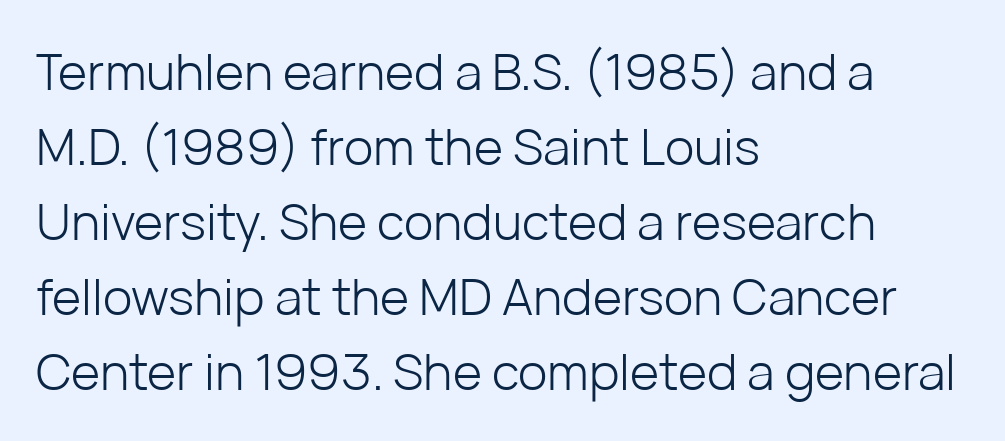
Q: Is the text bold? A: No.
Q: Is the text italic (slanted)? A: No, it is upright.
Q: Is the typeface a serif or a sans-serif typeface? A: Sans-serif.
Q: Is the text underlined? A: No.
Q: How is the paragraph aligned? A: Left-aligned.
Q: Is the spacing between letters normal or unusually wide? A: Normal.
Q: Is the spacing between lines tight, normal or loose? A: Normal.
Q: Width (condensed, normal, or wide)? A: Normal.
Q: Stroke contrast? A: Low.
Q: x-height? A: Medium.
Q: Monospaced? A: No.
